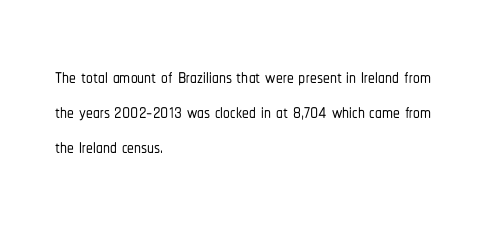
The image shows 27 px text type, upright; set left-aligned, normal line spacing (1.29x), normal letter spacing, not underlined.
